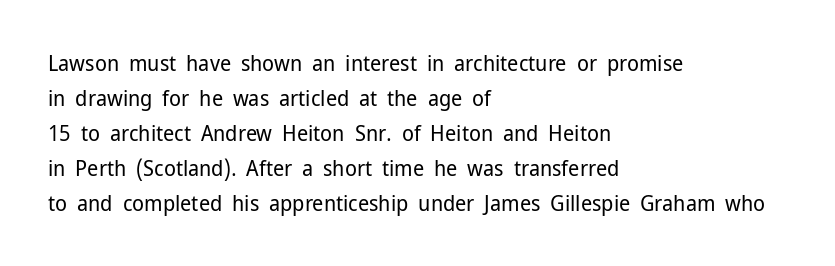
{"italic": "no", "bold": "no", "underline": "no", "align": "left", "line_spacing": "normal", "line_spacing_ratio": 1.59, "letter_spacing": "normal", "letter_spacing_em": 0.0, "glyph_px": 22}
